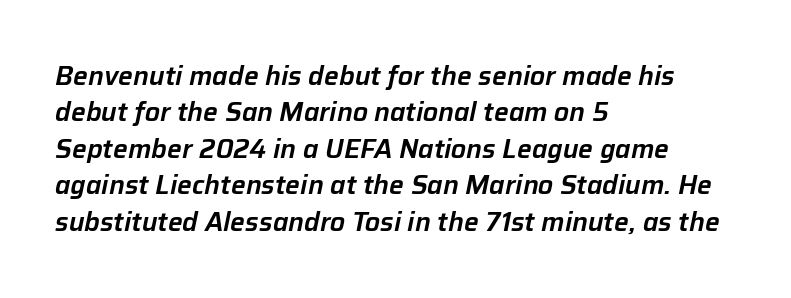
Caption: multi-line text, flush left, ragged right. Line spacing here is normal. This rendering leaves character spacing at its baseline value. Slant detected: the letters are inclined. The words here are not underlined.
